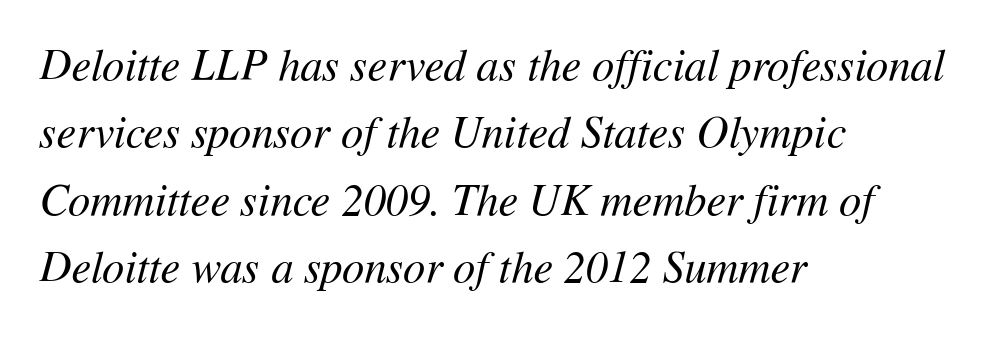
Weight: regular or lighter. Quick note: italic. Each line starts at the same left margin while the right side varies. Vertically, the passage feels balanced, rows spaced as you'd expect.
